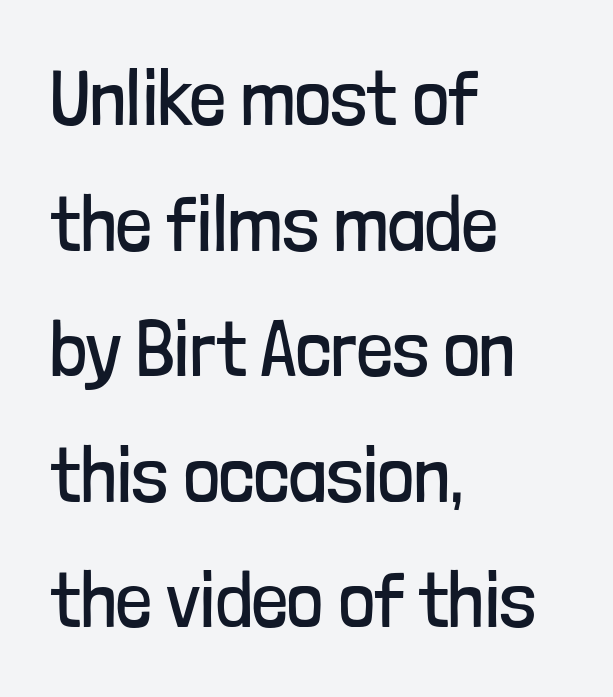
Layout note: lines flush left. Italic: no, the glyphs are upright roman. In terms of leading, this rendering sits right in the middle. Observe the ordinary spacing: letters are neighbours, not strangers. Counters stay open thanks to moderate or lighter strokes. The rendering uses natural spacing where letterforms have individual widths.
